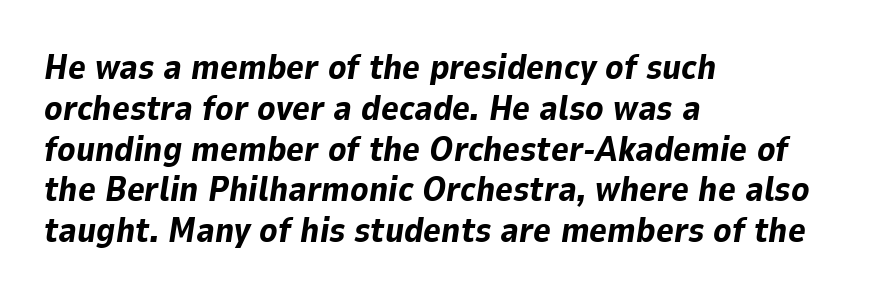
The image shows 34 px bold type, italic (leaning right); set left-aligned, line spacing 1.2x, normal letter spacing, not underlined; low stroke contrast and a medium x-height.
